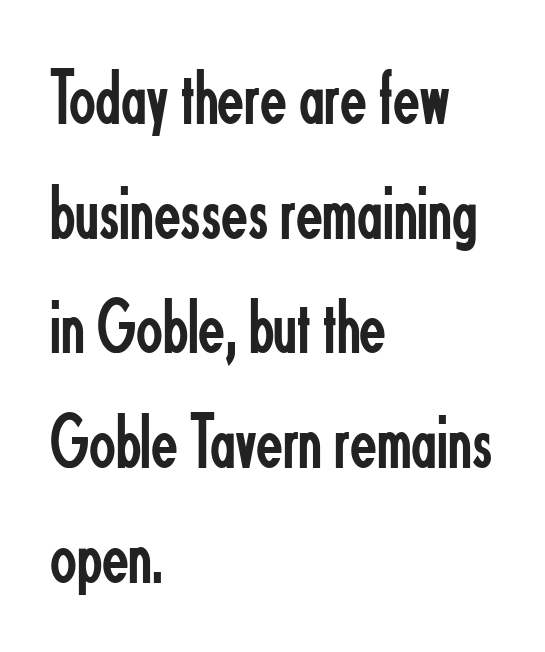
The image shows 78 px regular-weight, condensed sans-serif type, upright; set left-aligned, normal line spacing (1.47x), normal letter spacing, not underlined; low stroke contrast and a small x-height.
